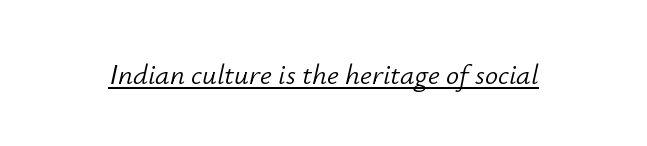
The face used here has a pronounced slope to its letters. The glyphs are accompanied by a horizontal stroke just below them. Proportional: the letters do not fall into vertical columns. Does extra space separate the letters? No, they use regular spacing. Ink coverage per letter is moderate at most.
